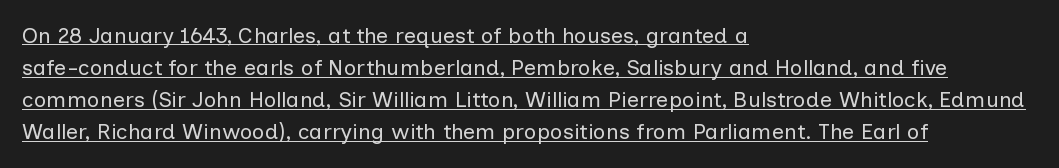
Q: Is the text bold? A: No.
Q: Is the text italic (slanted)? A: No, it is upright.
Q: Is the text underlined? A: Yes.
Q: How is the paragraph aligned? A: Left-aligned.
Q: Is the spacing between letters normal or unusually wide? A: Normal.
Q: Is the spacing between lines tight, normal or loose? A: Normal.
